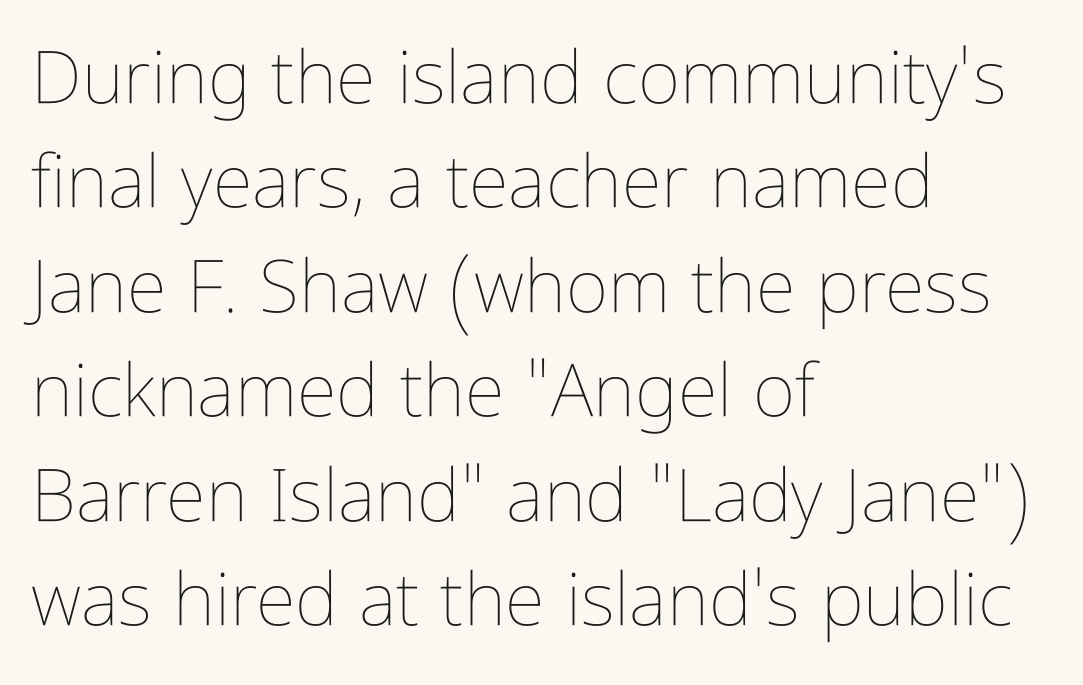
The image shows 73 px thin, condensed type, upright; set left-aligned, normal line spacing (1.43x), normal letter spacing, not underlined; low stroke contrast and a medium x-height.
